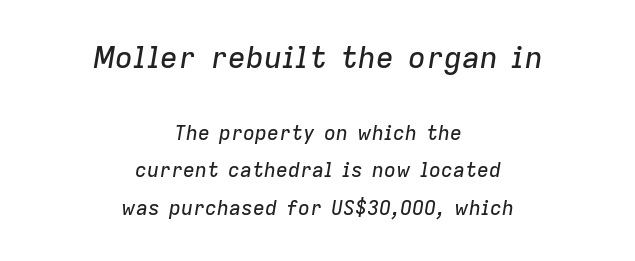
{"italic": "yes", "lean": "right", "slant_degrees": 9, "width": "normal", "stroke_contrast": "low", "x_height": "medium", "monospaced": "no", "underline": "no", "align": "center", "line_spacing_ratio": 1.89, "letter_spacing": "normal", "letter_spacing_em": 0.0, "larger_block": "first", "size_ratio": 1.5, "glyph_px": 30}
